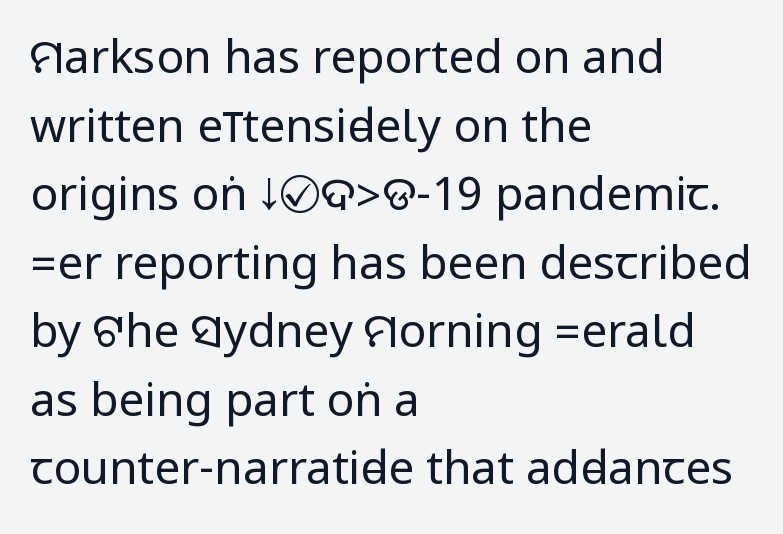
The image shows 46 px regular-weight, condensed sans-serif type, upright; set left-aligned, normal line spacing (1.49x), normal letter spacing, not underlined; low stroke contrast.
